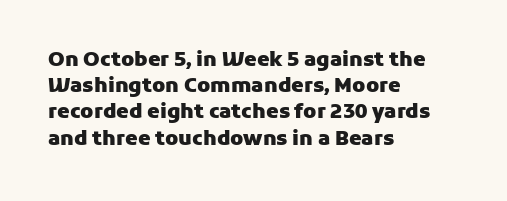
The image shows 20 px bold type, upright; set left-aligned, normal line spacing (1.31x), normal letter spacing, not underlined.
